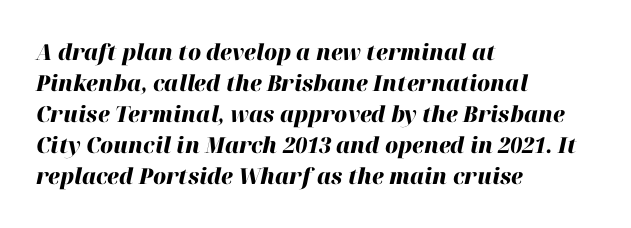
Inter-character spacing is left at the font's built-in metrics. These lines were composed using italics. These lines sit exactly where default settings would place them. This sample is left-justified, so line endings fall wherever the words run out. Anything drawn beneath the words? Only blank space.
